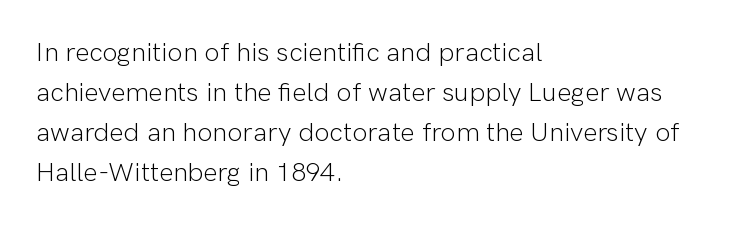
The image shows 27 px text type, upright; set left-aligned, normal line spacing (1.48x), normal letter spacing, not underlined.
